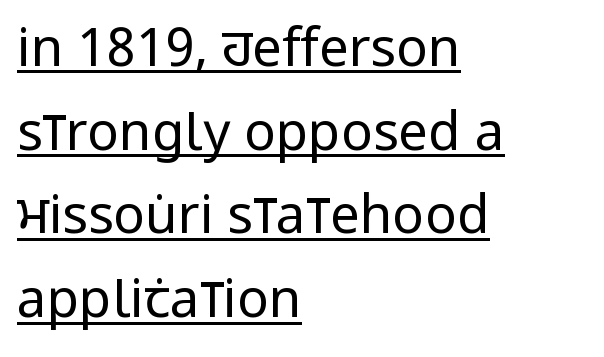
The image shows 53 px regular-weight, condensed sans-serif type, upright; set left-aligned, normal line spacing (1.58x), normal letter spacing, underlined; low stroke contrast and a large x-height.
